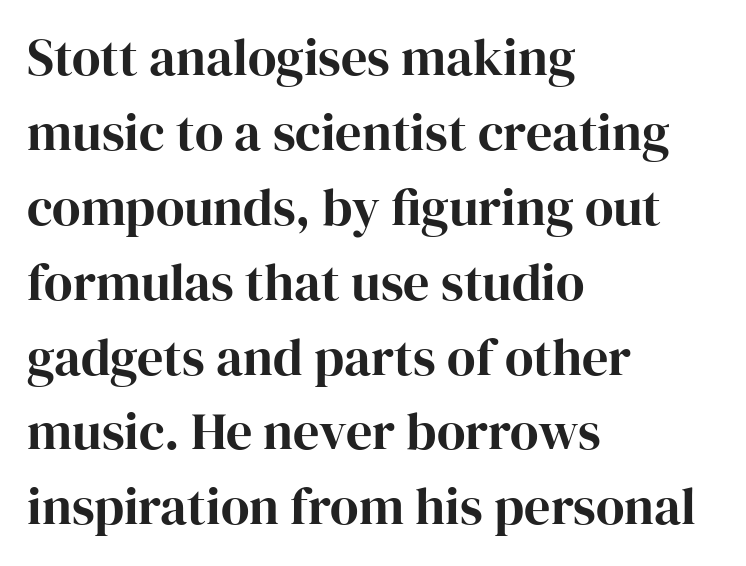
Q: Is the text italic (slanted)? A: No, it is upright.
Q: Is the typeface a serif or a sans-serif typeface? A: Serif.
Q: Is the text underlined? A: No.
Q: How is the paragraph aligned? A: Left-aligned.
Q: Is the spacing between letters normal or unusually wide? A: Normal.
Q: Is the spacing between lines tight, normal or loose? A: Normal.
Q: Width (condensed, normal, or wide)? A: Normal.
Q: Stroke contrast? A: High.
Q: x-height? A: Medium.
Q: Monospaced? A: No.
